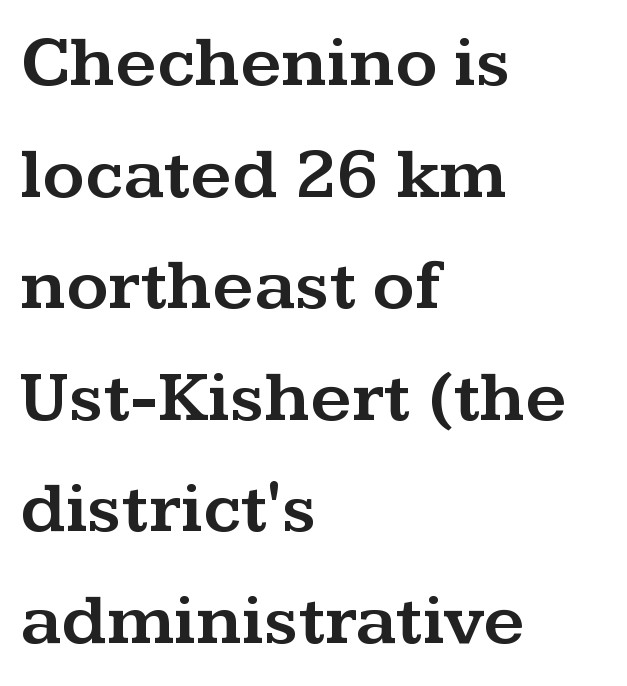
{"serif": "yes", "italic": "no", "width": "wide", "stroke_contrast": "medium", "x_height": "medium", "monospaced": "no", "underline": "no", "align": "left", "line_spacing": "normal", "line_spacing_ratio": 1.55, "letter_spacing": "normal", "letter_spacing_em": 0.0, "glyph_px": 72}
